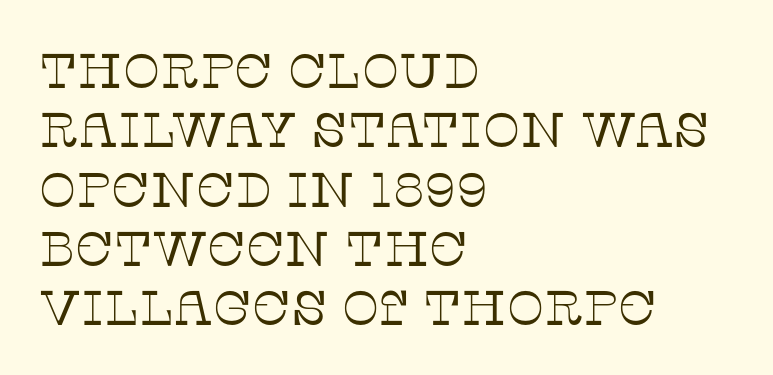
Varying glyph widths throughout — classic text-font behaviour. Decoration check: the copy has no underline. Line starts are locked; line ends wander. Heft: none added — not bold. Look at the bottom of the vertical strokes: they flare into serifs here. Glyph-to-glyph distance matches everyday printed text.
